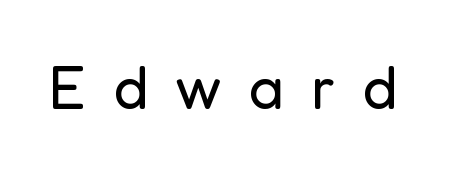
{"serif": "no", "italic": "no", "bold": "no", "weight": "regular", "width": "normal", "stroke_contrast": "low", "x_height": "medium", "monospaced": "no", "underline": "no", "letter_spacing": "wide", "letter_spacing_em": 0.44, "glyph_px": 61}
